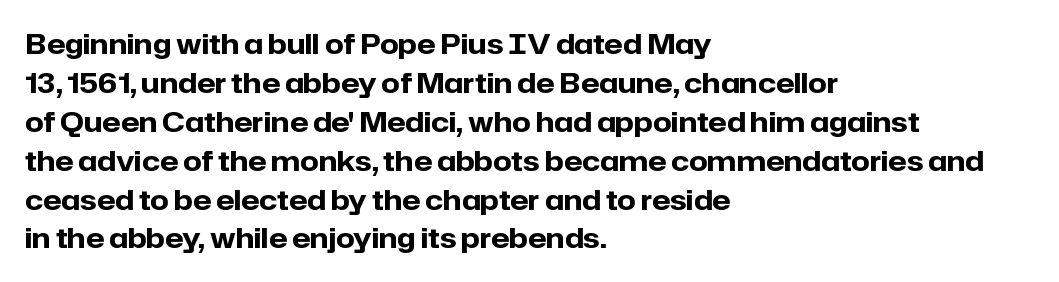
{"italic": "no", "bold": "yes", "underline": "no", "align": "left", "line_spacing": "normal", "line_spacing_ratio": 1.44, "letter_spacing": "normal", "letter_spacing_em": 0.0, "glyph_px": 27}
